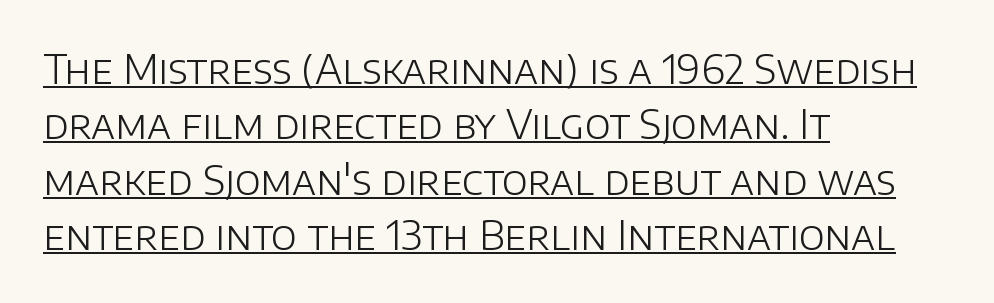
The type sits square on the baseline with zero lean. The vertical gap from one line to the next is medium. Nothing sits at the stroke ends, so this counts as sans-serif. A typesetter would call this proportional, since set widths differ per character.
